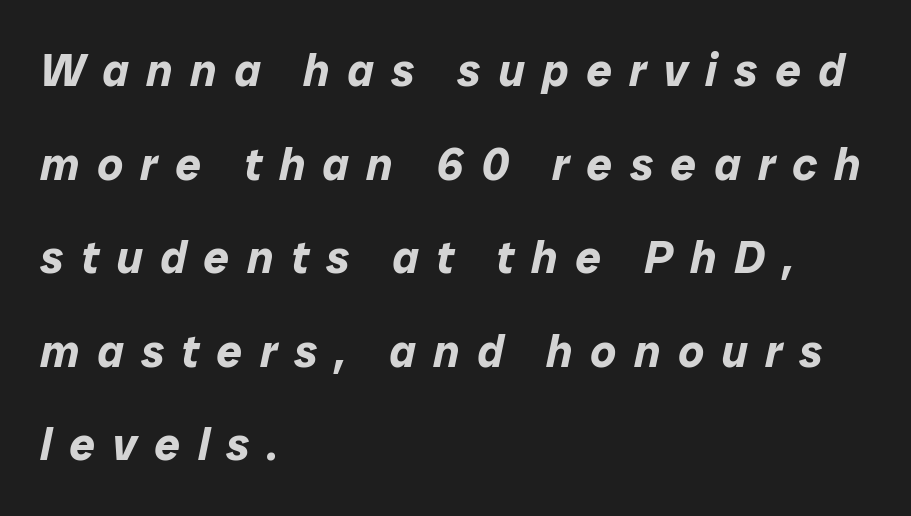
{"italic": "yes", "lean": "right", "slant_degrees": 12, "bold": "yes", "weight": "bold", "width": "normal", "stroke_contrast": "low", "x_height": "medium", "monospaced": "no", "underline": "no", "align": "left", "line_spacing": "loose", "line_spacing_ratio": 2.08, "letter_spacing": "wide", "letter_spacing_em": 0.39, "glyph_px": 45}
